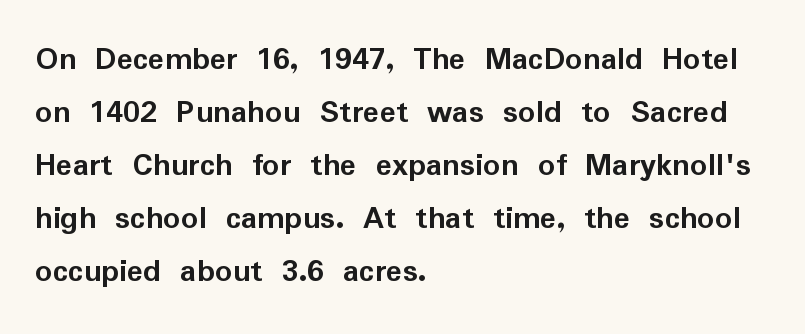
The image shows 34 px semibold sans-serif type, upright; set left-aligned, normal line spacing (1.56x), normal letter spacing, not underlined; low stroke contrast and a medium x-height.
